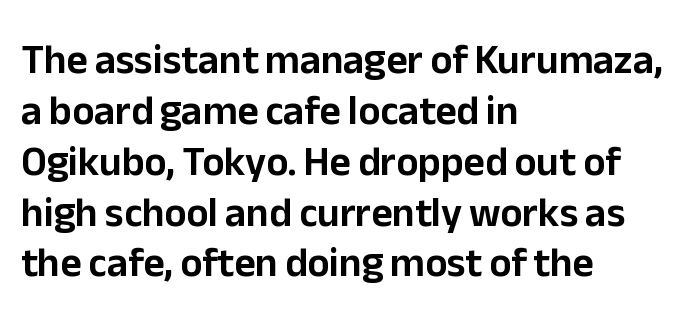
Just letters on the line, the space beneath them empty. A student would call this left alignment; a typographer would say flush left, rag right. Varying glyph widths throughout — classic text-font behaviour. Honestly, the letter spacing is just normal — you wouldn't notice it. The lettering stays uniformly vertical, giving the passage a roman look.
